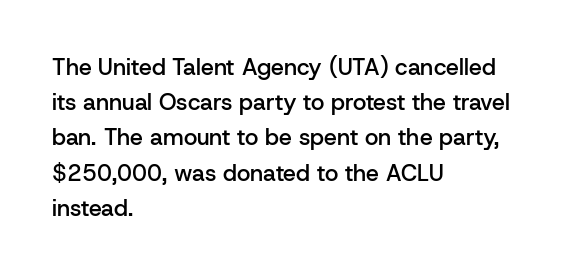
The image shows 23 px text type, upright; set left-aligned, normal line spacing (1.53x), normal letter spacing, not underlined.
